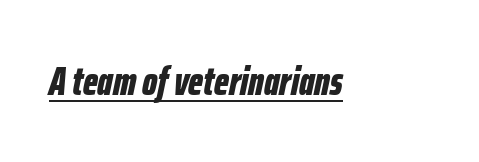
Italic: yes, the glyphs are oblique. The type is set solid horizontally, with unmodified tracking. Each line of the rendering has a horizontal stroke beneath the glyphs. The face used here has the dense, thick strokes of a bold. The face used here is proportionally spaced, like ordinary book or web type.
